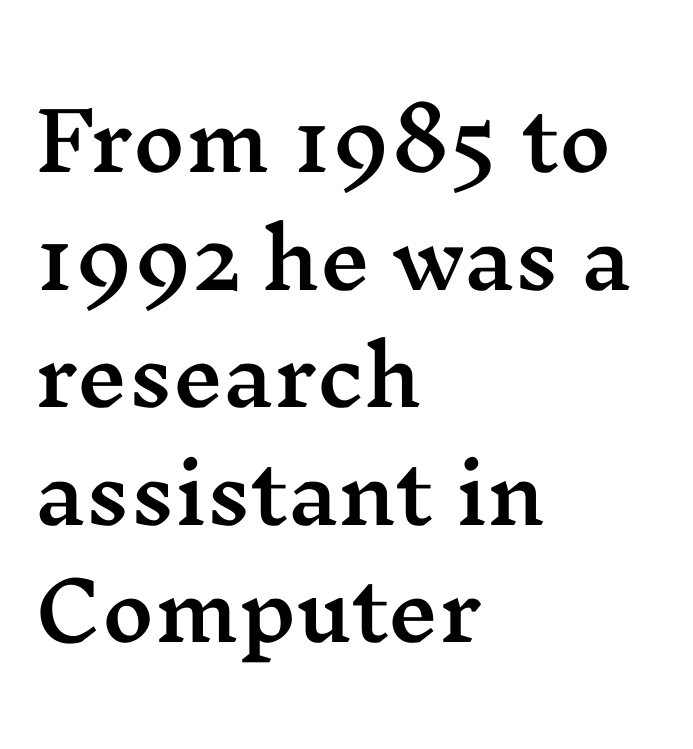
Q: Is the text italic (slanted)? A: No, it is upright.
Q: Is the typeface a serif or a sans-serif typeface? A: Serif.
Q: Is the text underlined? A: No.
Q: How is the paragraph aligned? A: Left-aligned.
Q: Is the spacing between letters normal or unusually wide? A: Normal.
Q: Is the spacing between lines tight, normal or loose? A: Normal.
Q: Width (condensed, normal, or wide)? A: Wide.
Q: Stroke contrast? A: Medium.
Q: x-height? A: Medium.
Q: Monospaced? A: No.
